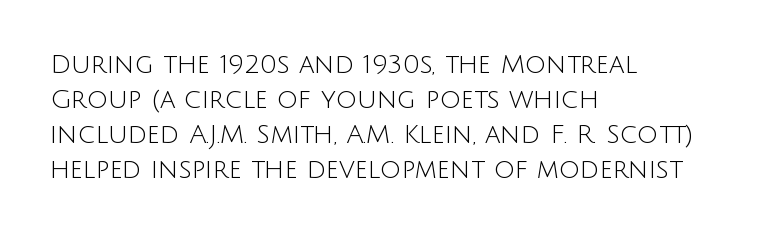
How are the letters spaced? Ordinarily, with no added tracking. Has an underline been added? It has not. Honestly, the row spacing looks completely unremarkable. The font is comparable to plain body text, perhaps lighter. Visually the block forms a straight wall on the left and a jagged coastline on the right.
